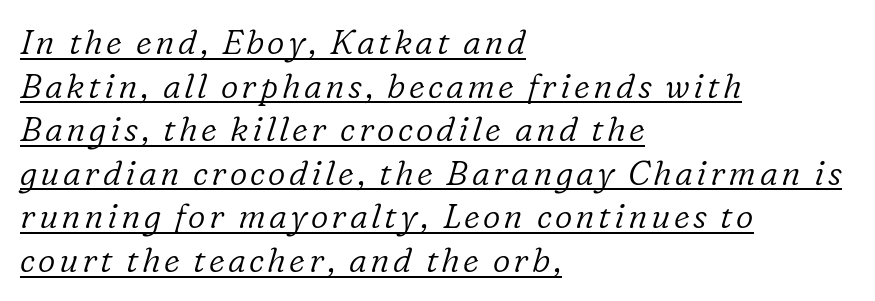
Q: Is the text bold? A: No.
Q: Is the text italic (slanted)? A: Yes, it leans right by about 16 degrees.
Q: Is the typeface a serif or a sans-serif typeface? A: Serif.
Q: Is the text underlined? A: Yes.
Q: How is the paragraph aligned? A: Left-aligned.
Q: Is the spacing between lines tight, normal or loose? A: Normal.
Q: Width (condensed, normal, or wide)? A: Normal.
Q: Stroke contrast? A: Low.
Q: x-height? A: Medium.
Q: Monospaced? A: No.
